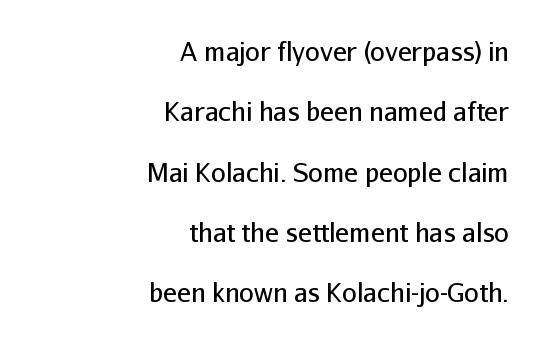
The image shows 26 px text type, upright; set right-aligned, loose line spacing (2.32x), normal letter spacing, not underlined.
